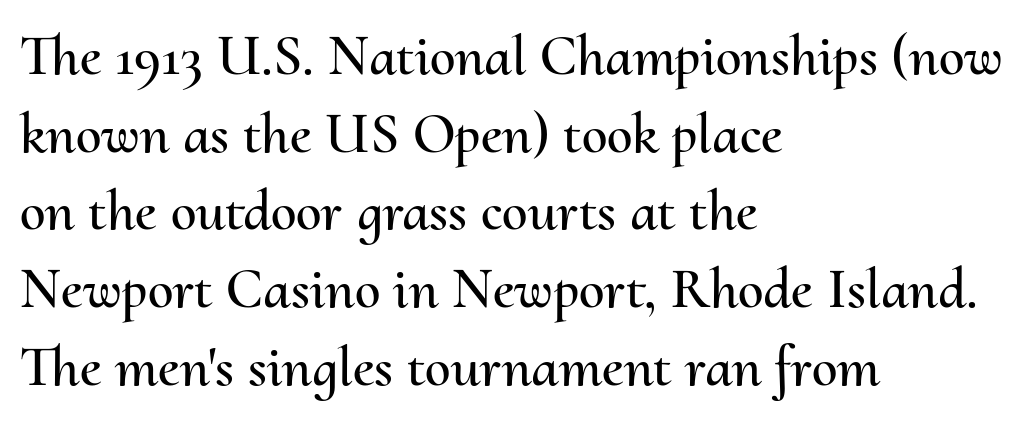
{"italic": "no", "width": "normal", "stroke_contrast": "medium", "x_height": "small", "monospaced": "no", "underline": "no", "align": "left", "line_spacing": "normal", "line_spacing_ratio": 1.34, "letter_spacing": "normal", "letter_spacing_em": 0.0, "glyph_px": 58}
